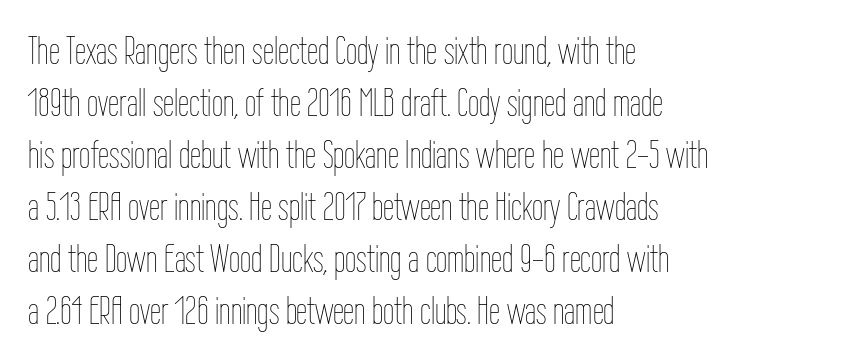
Q: Is the text bold? A: No.
Q: Is the text italic (slanted)? A: No, it is upright.
Q: Is the text underlined? A: No.
Q: How is the paragraph aligned? A: Left-aligned.
Q: Is the spacing between letters normal or unusually wide? A: Normal.
Q: Is the spacing between lines tight, normal or loose? A: Normal.
Q: Width (condensed, normal, or wide)? A: Condensed.
Q: Stroke contrast? A: Low.
Q: x-height? A: Medium.
Q: Monospaced? A: No.
